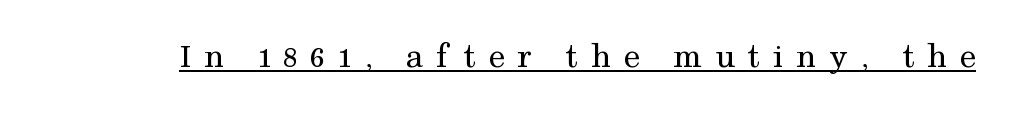
{"serif": "yes", "italic": "no", "bold": "no", "weight": "regular", "width": "normal", "stroke_contrast": "medium", "x_height": "medium", "monospaced": "no", "underline": "yes", "letter_spacing": "wide", "letter_spacing_em": 0.34, "glyph_px": 36}
